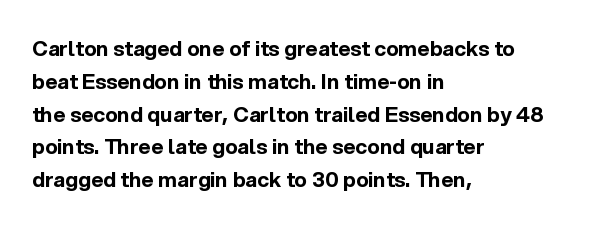
The image shows 21 px bold type, upright; set left-aligned, normal line spacing (1.56x), normal letter spacing, not underlined.
